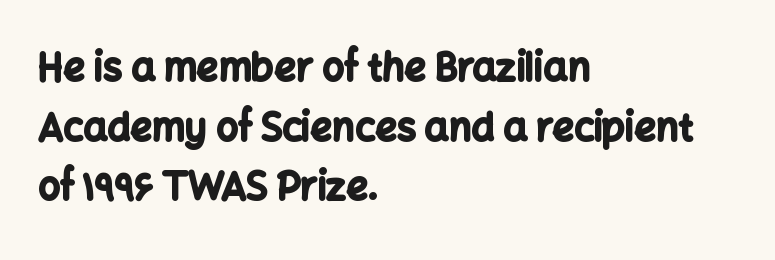
The image shows 38 px bold sans-serif type, upright; set left-aligned, normal line spacing (1.57x), normal letter spacing, not underlined; low stroke contrast and a medium x-height.
